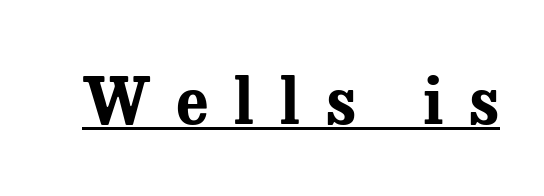
Short note: letters widely spaced. Here the designer chose a conventional face with non-uniform glyph widths. The passage shown is emphatically bold. You can tell from the footed stems that serif type was used. Is there any slant? The stems are plumb.
